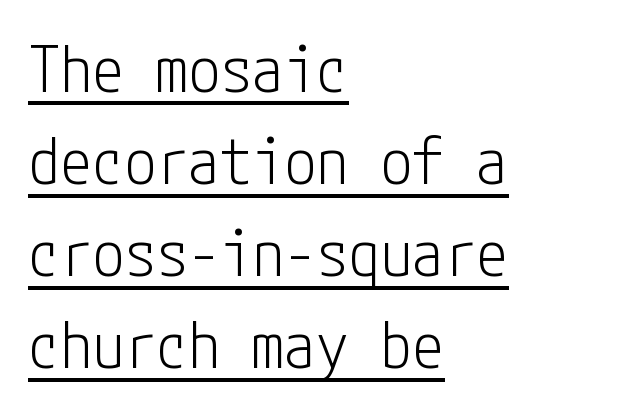
Q: Is the text bold? A: No.
Q: Is the text italic (slanted)? A: No, it is upright.
Q: Is the typeface a serif or a sans-serif typeface? A: Sans-serif.
Q: Is the text underlined? A: Yes.
Q: How is the paragraph aligned? A: Left-aligned.
Q: Is the spacing between letters normal or unusually wide? A: Normal.
Q: Is the spacing between lines tight, normal or loose? A: Normal.
Q: Width (condensed, normal, or wide)? A: Condensed.
Q: Stroke contrast? A: Low.
Q: x-height? A: Medium.
